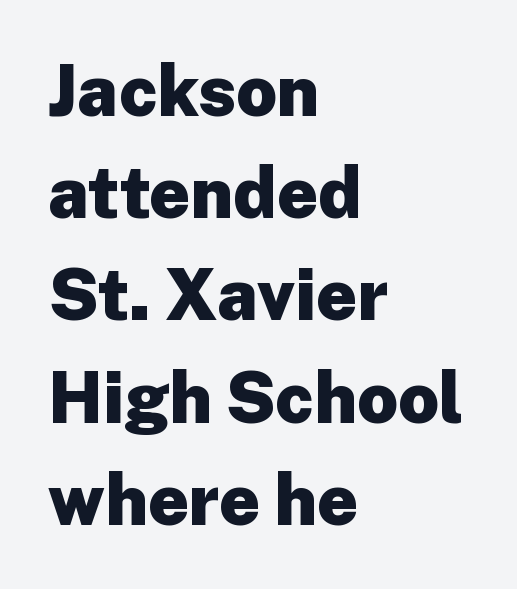
Q: Is the text bold? A: Yes.
Q: Is the text italic (slanted)? A: No, it is upright.
Q: Is the typeface a serif or a sans-serif typeface? A: Sans-serif.
Q: Is the text underlined? A: No.
Q: How is the paragraph aligned? A: Left-aligned.
Q: Is the spacing between letters normal or unusually wide? A: Normal.
Q: Is the spacing between lines tight, normal or loose? A: Normal.
Q: Width (condensed, normal, or wide)? A: Normal.
Q: Stroke contrast? A: Low.
Q: x-height? A: Medium.
Q: Monospaced? A: No.
